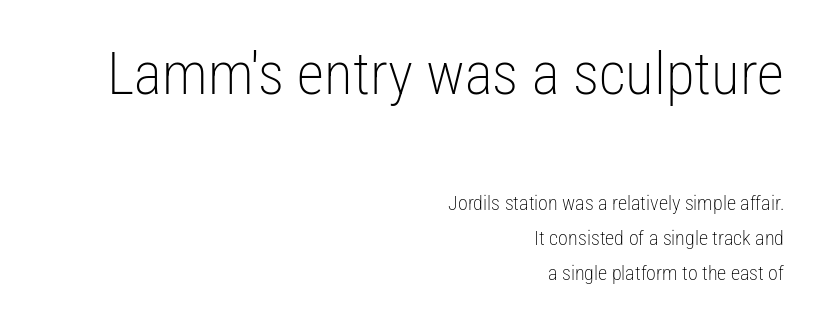
{"serif": "no", "italic": "no", "bold": "no", "weight": "light", "width": "condensed", "stroke_contrast": "low", "x_height": "medium", "monospaced": "no", "underline": "no", "align": "right", "line_spacing_ratio": 1.77, "letter_spacing": "normal", "letter_spacing_em": 0.0, "larger_block": "first", "size_ratio": 2.95, "glyph_px": 59}
